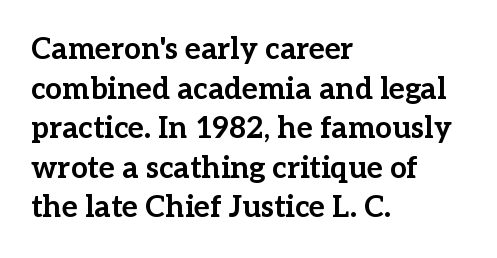
{"serif": "yes", "italic": "no", "bold": "yes", "weight": "bold", "width": "normal", "stroke_contrast": "low", "x_height": "medium", "monospaced": "no", "underline": "no", "align": "left", "line_spacing": "normal", "line_spacing_ratio": 1.32, "letter_spacing": "normal", "letter_spacing_em": 0.0, "glyph_px": 30}
